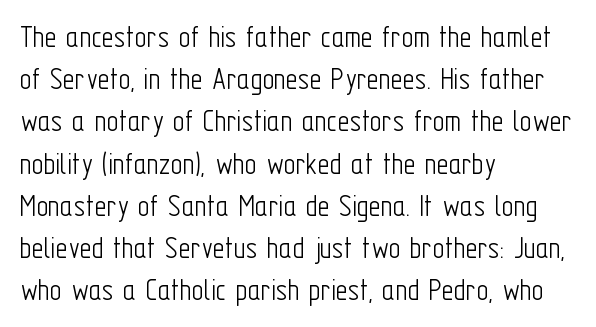
The image shows 33 px light, condensed sans-serif type, upright; set left-aligned, normal line spacing (1.28x), normal letter spacing, not underlined; low stroke contrast and a medium x-height.
